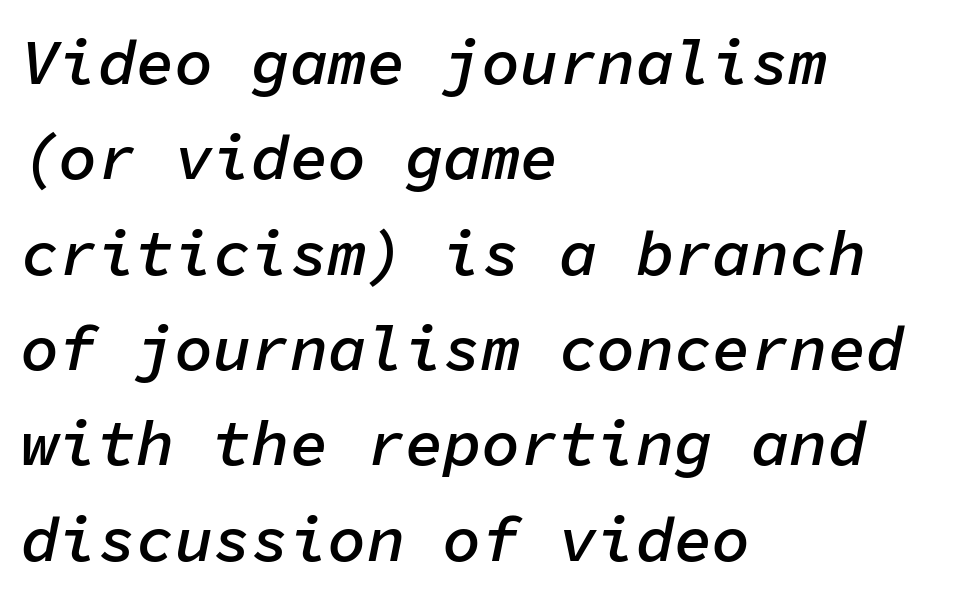
The foot of each line stays bare and open. Notice how the stems are inclined rather than vertical — that's the hallmark of italics. Nobody touched the tracking dial on this one. Line starts are locked; line ends wander. These lines are rendered in a fixed-pitch font. Stems and bowls a touch heavier than normal — semibold.
